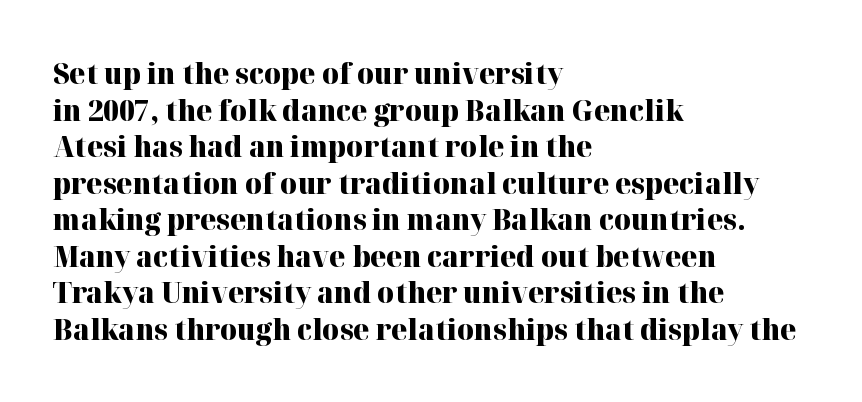
The image shows 29 px heavy serif type, upright; set left-aligned, normal line spacing (1.26x), normal letter spacing, not underlined; high stroke contrast and a medium x-height.
